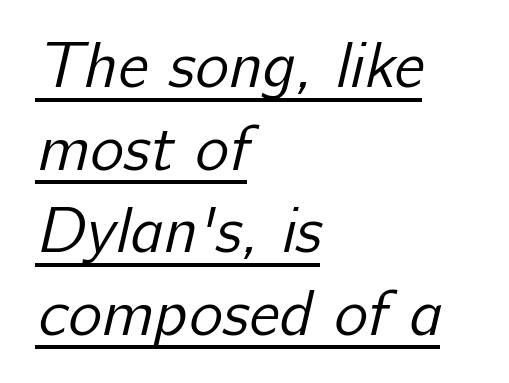
Check the space under the baseline: a stroke is drawn there. A typesetter would call this proportional, since set widths differ per character. A normal amount of white space separates one row of letters from the next. The designer went with a sans here, leaving each stem footless. Spacing between characters is what you'd get straight out of the box.
